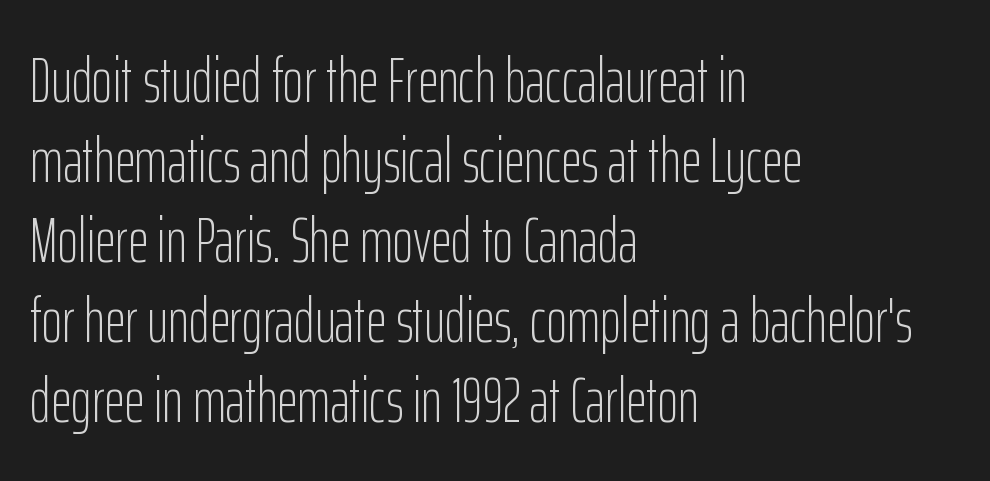
Q: Is the text bold? A: No.
Q: Is the text italic (slanted)? A: No, it is upright.
Q: Is the typeface a serif or a sans-serif typeface? A: Sans-serif.
Q: Is the text underlined? A: No.
Q: How is the paragraph aligned? A: Left-aligned.
Q: Is the spacing between letters normal or unusually wide? A: Normal.
Q: Is the spacing between lines tight, normal or loose? A: Normal.
Q: Width (condensed, normal, or wide)? A: Condensed.
Q: Stroke contrast? A: Low.
Q: x-height? A: Medium.
Q: Monospaced? A: No.
